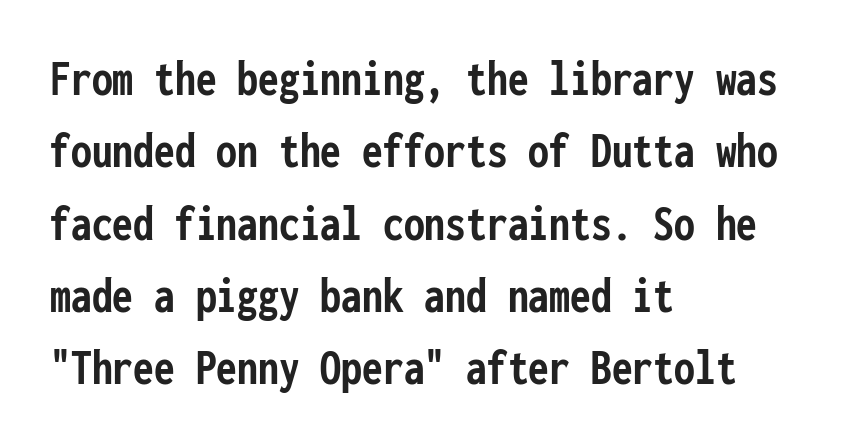
The image shows 52 px semibold, condensed sans-serif type, upright, monospaced; set left-aligned, normal line spacing (1.39x), normal letter spacing, not underlined; low stroke contrast and a medium x-height.
